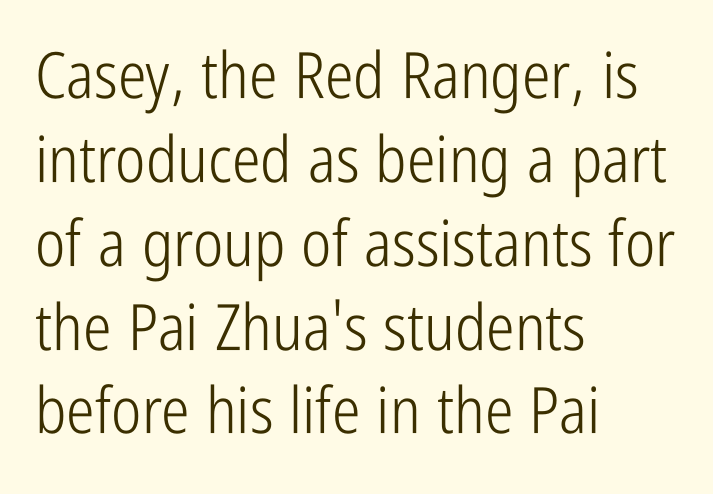
Q: Is the text bold? A: No.
Q: Is the text italic (slanted)? A: No, it is upright.
Q: Is the typeface a serif or a sans-serif typeface? A: Sans-serif.
Q: Is the text underlined? A: No.
Q: How is the paragraph aligned? A: Left-aligned.
Q: Is the spacing between letters normal or unusually wide? A: Normal.
Q: Is the spacing between lines tight, normal or loose? A: Normal.
Q: Width (condensed, normal, or wide)? A: Condensed.
Q: Stroke contrast? A: Low.
Q: x-height? A: Medium.
Q: Monospaced? A: No.
